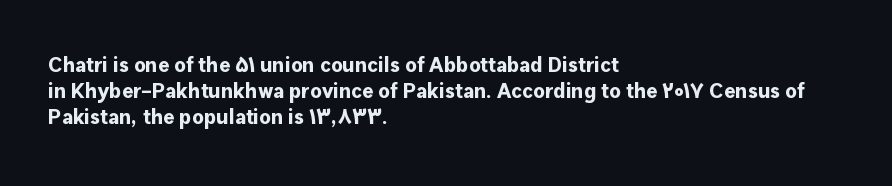
The strokes are fattened all the way to bold. Visually the block forms a straight wall on the left and a jagged coastline on the right. A typesetter would mark this as roman, not italic. The words here are not underlined.
